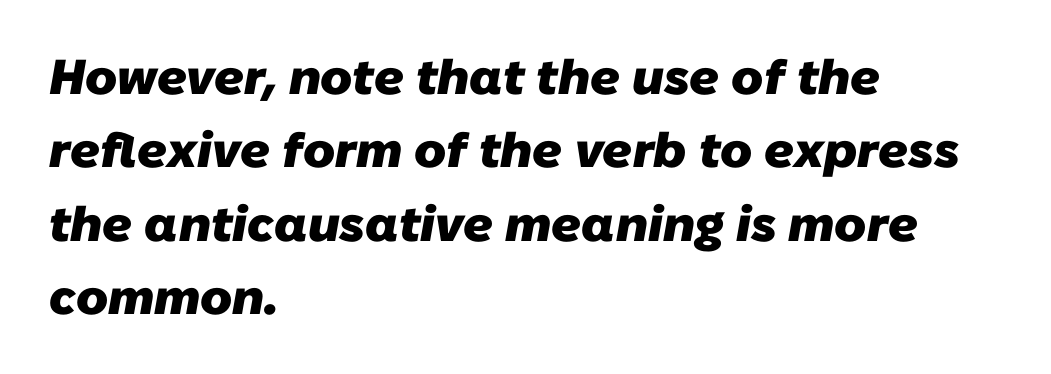
{"serif": "no", "bold": "yes", "weight": "heavy", "width": "normal", "stroke_contrast": "low", "x_height": "medium", "monospaced": "no", "underline": "no", "align": "left", "line_spacing": "normal", "line_spacing_ratio": 1.5, "letter_spacing": "normal", "letter_spacing_em": 0.0, "glyph_px": 49}
